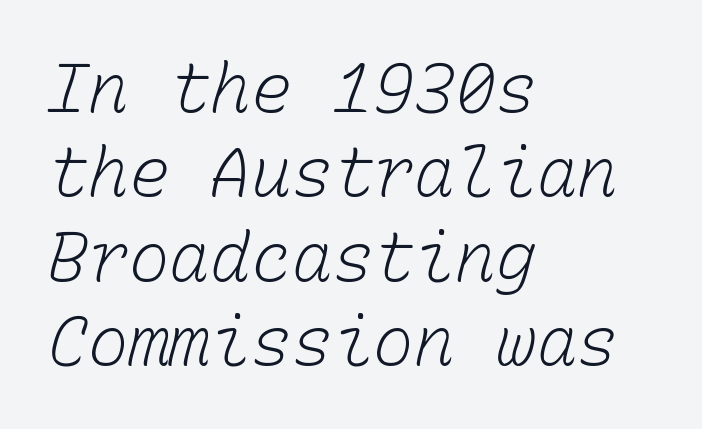
The letters march in equal steps, a hallmark of fixed-pitch type. The line texture is even and compact thanks to regular tracking. The specimen omits any rule beneath the text block's lines. A quiet, ordinary-to-light weight characterises the typeface. Notice how the passage keeps a crisp vertical edge on the left only.
